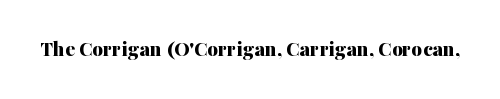
The image shows 23 px bold type, upright; set normal letter spacing, not underlined.
